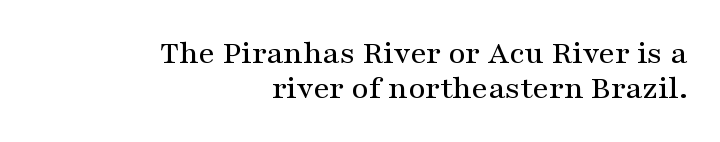
This block would grow much taller if given ordinary leading; it's compressed now. Glance below the letters and you will spot only blank space. Letterform terminals end in serifs throughout the passage. You could not count columns in this text — the font is proportionally spaced.
